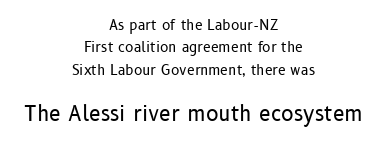
Q: Is the text bold? A: No.
Q: Is the text italic (slanted)? A: No, it is upright.
Q: Is the text underlined? A: No.
Q: How is the paragraph aligned? A: Centered.
Q: Is the spacing between letters normal or unusually wide? A: Normal.
Q: Is the spacing between lines tight, normal or loose? A: Normal.
Q: Which block of text is set in a larger size, the first (top) or the second (bottom)? A: The second (bottom) one.
